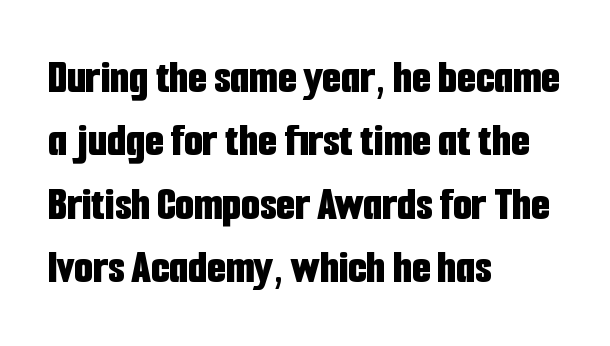
{"serif": "no", "italic": "no", "bold": "yes", "weight": "bold", "width": "condensed", "stroke_contrast": "low", "x_height": "medium", "monospaced": "no", "underline": "no", "align": "left", "line_spacing": "normal", "line_spacing_ratio": 1.32, "letter_spacing": "normal", "letter_spacing_em": 0.0, "glyph_px": 48}
